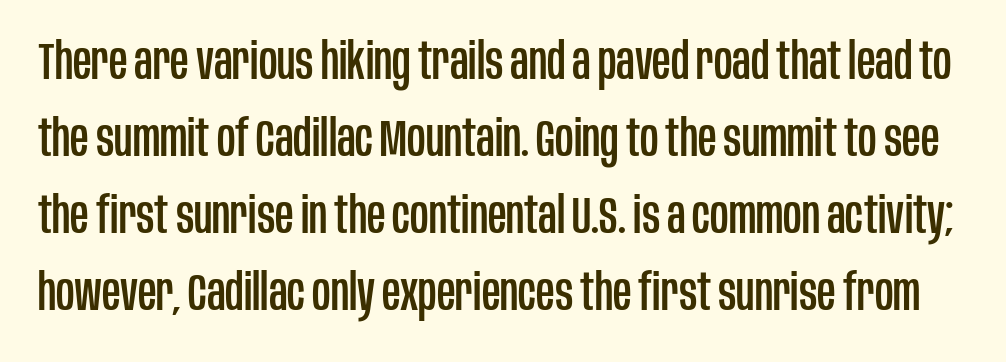
{"serif": "no", "italic": "no", "width": "condensed", "stroke_contrast": "low", "x_height": "large", "monospaced": "no", "underline": "no", "line_spacing": "normal", "line_spacing_ratio": 1.51, "letter_spacing": "normal", "letter_spacing_em": 0.0, "glyph_px": 51}
